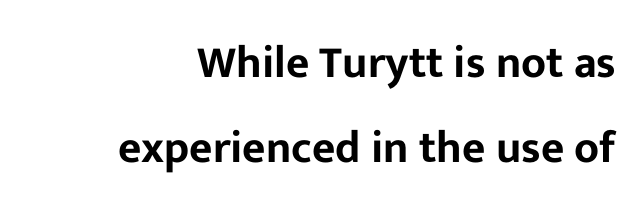
Q: Is the text italic (slanted)? A: No, it is upright.
Q: Is the typeface a serif or a sans-serif typeface? A: Sans-serif.
Q: Is the text underlined? A: No.
Q: How is the paragraph aligned? A: Right-aligned.
Q: Is the spacing between letters normal or unusually wide? A: Normal.
Q: Width (condensed, normal, or wide)? A: Normal.
Q: Stroke contrast? A: Low.
Q: x-height? A: Medium.
Q: Monospaced? A: No.
